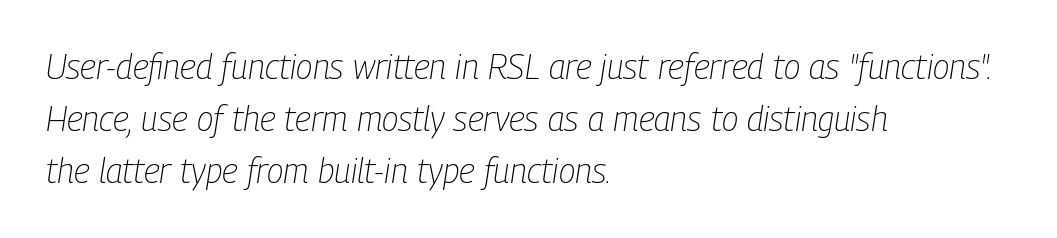
The image shows 34 px light, condensed type, italic (leaning right); set left-aligned, normal line spacing (1.53x), normal letter spacing, not underlined; low stroke contrast and a medium x-height.
